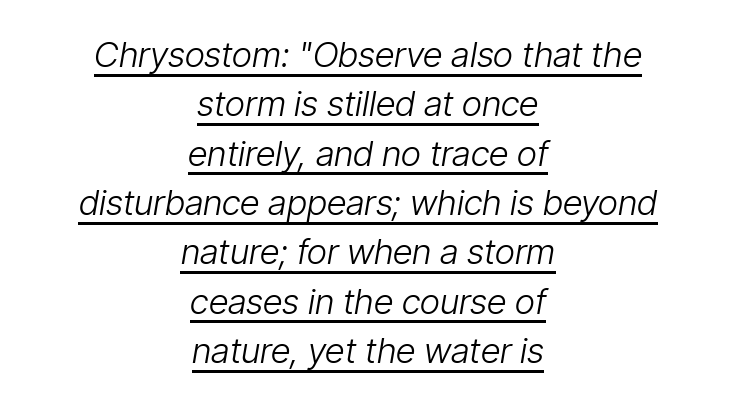
The image shows 35 px light, condensed type, italic (leaning right); set centered, normal line spacing (1.41x), normal letter spacing, underlined; low stroke contrast and a medium x-height.
